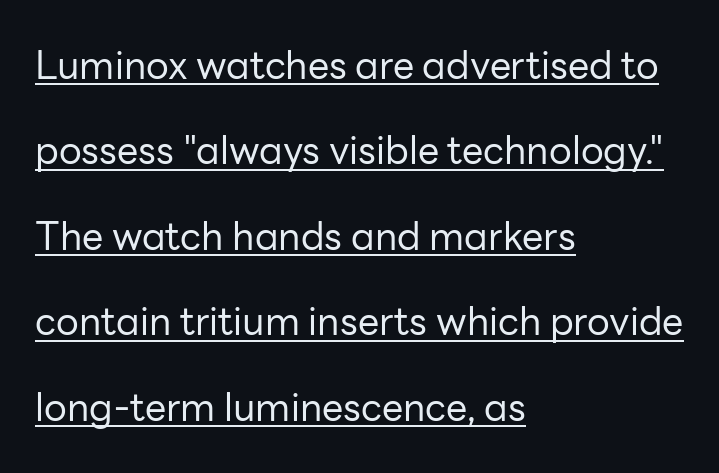
{"serif": "no", "italic": "no", "bold": "no", "weight": "regular", "width": "normal", "stroke_contrast": "low", "x_height": "medium", "monospaced": "no", "underline": "yes", "align": "left", "line_spacing": "loose", "line_spacing_ratio": 2.25, "letter_spacing": "normal", "letter_spacing_em": 0.0, "glyph_px": 38}
